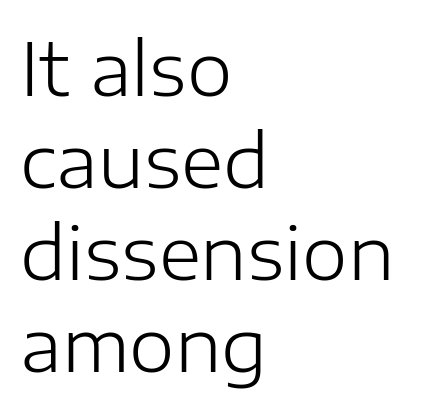
The image shows 73 px light sans-serif type, upright; set left-aligned, normal line spacing (1.26x), normal letter spacing, not underlined; low stroke contrast and a medium x-height.
